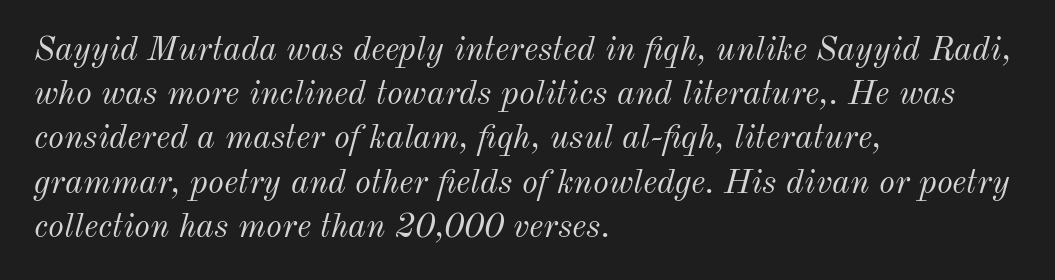
{"italic": "yes", "lean": "right", "slant_degrees": 12, "bold": "no", "weight": "light", "width": "normal", "stroke_contrast": "medium", "x_height": "small", "monospaced": "no", "underline": "no", "align": "left", "line_spacing": "normal", "line_spacing_ratio": 1.3, "letter_spacing": "normal", "letter_spacing_em": 0.0, "glyph_px": 34}
